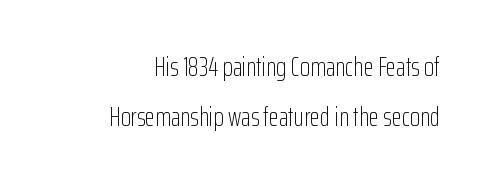
The characters are drawn with everyday or finer stroke widths. How are the letters spaced? Ordinarily, with no added tracking. The typography opts for an upright posture over an oblique one. The rendering uses a large line-height, opening up the rows. All the whitespace from short lines collects on the left.
